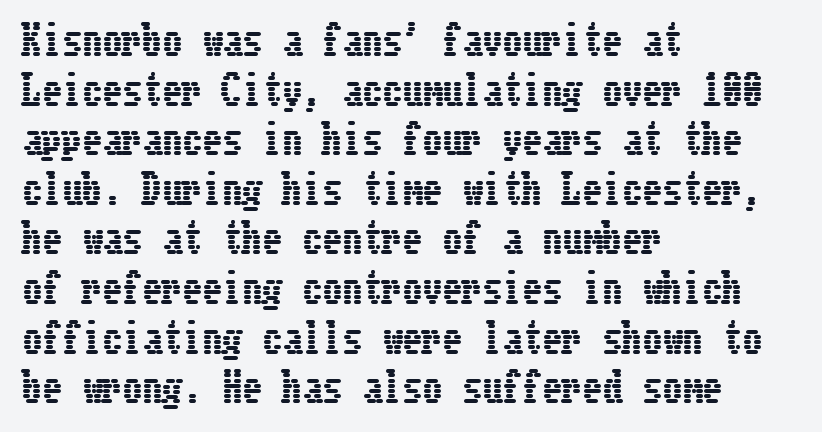
The setting favours the left margin, as ordinary paragraphs usually do. You could call the tracking neutral — neither tight nor loose. The passage shown is not underscored anywhere. Unlike italic type, these characters show no tilt at all.
